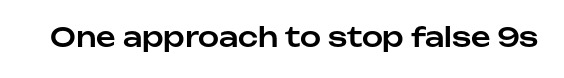
The image shows 27 px text type, upright; set normal letter spacing, not underlined.
